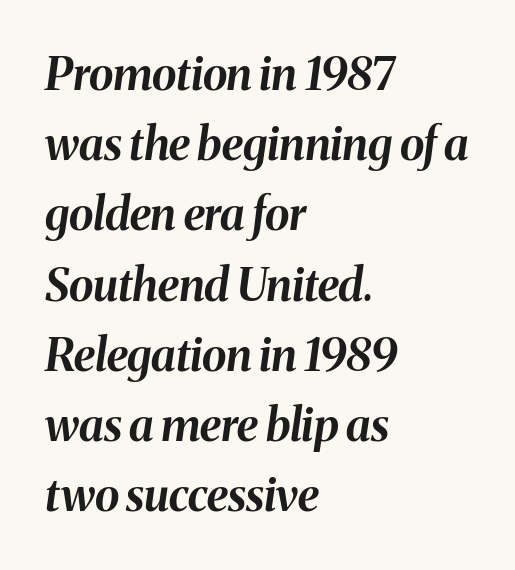
{"italic": "yes", "lean": "right", "slant_degrees": 8, "bold": "yes", "weight": "bold", "width": "normal", "stroke_contrast": "medium", "x_height": "medium", "monospaced": "no", "underline": "no", "align": "left", "line_spacing": "normal", "line_spacing_ratio": 1.56, "letter_spacing": "normal", "letter_spacing_em": 0.0, "glyph_px": 45}
